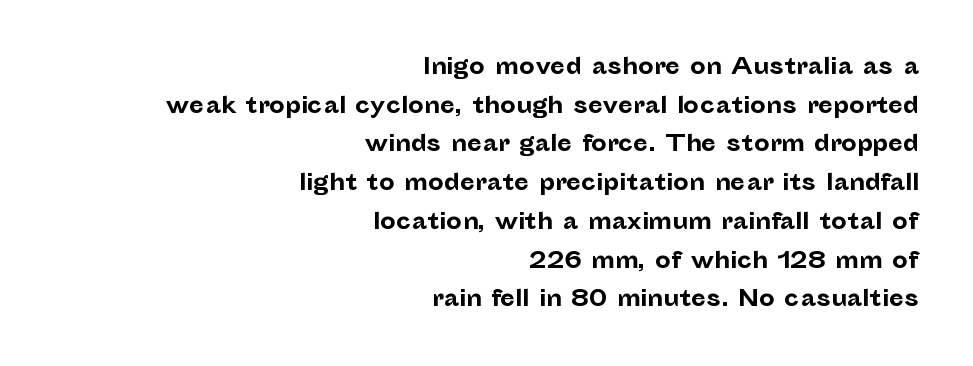
{"italic": "no", "bold": "yes", "underline": "no", "align": "right", "line_spacing_ratio": 1.76, "letter_spacing": "normal", "letter_spacing_em": 0.0, "glyph_px": 22}
